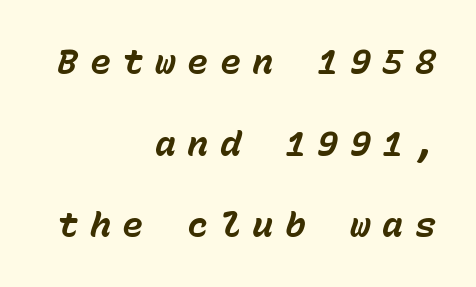
The image shows 35 px bold type, italic (leaning right), monospaced; set right-aligned, loose line spacing (2.33x), unusually wide letter spacing (+0.33 em), not underlined; low stroke contrast and a medium x-height.
